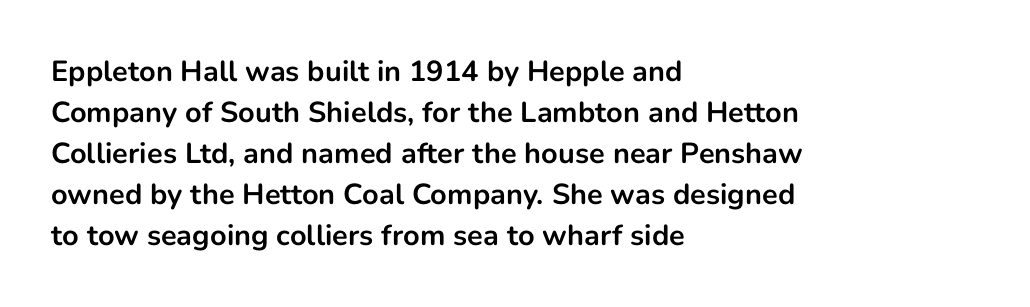
Observe the absence of serifs on each vertical stroke in this sample. These lines are rendered in a variable-pitch font. Quick note: not italic, upright. A dark, heavy texture on the line: the type is bold.
